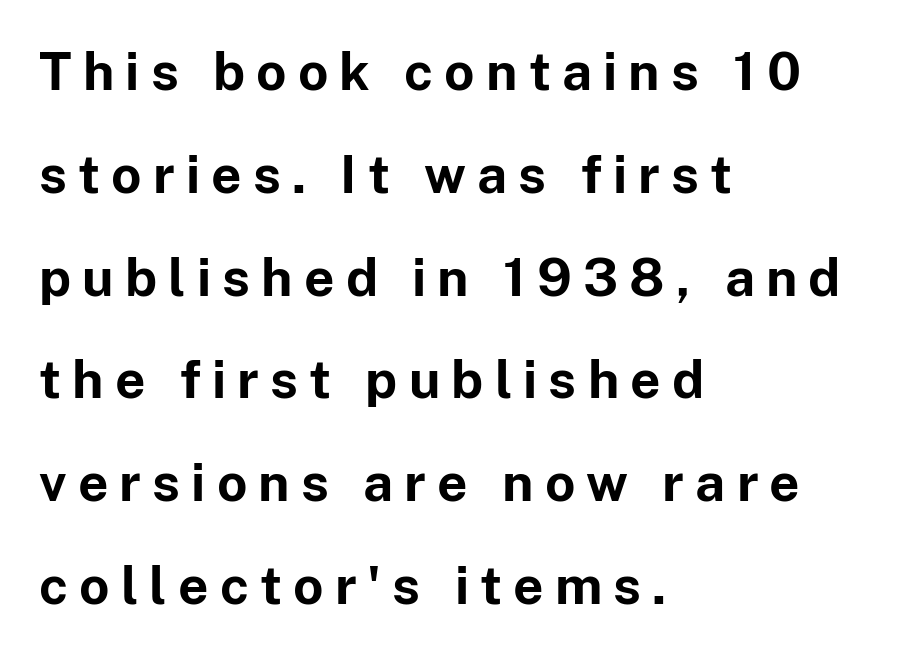
The axis of the letterforms is exactly vertical. These lines carry a lot of weight — the face is fully bold. Note: no serifs on the glyphs. The block of text is sparse from top to bottom, with ample space between rows.
